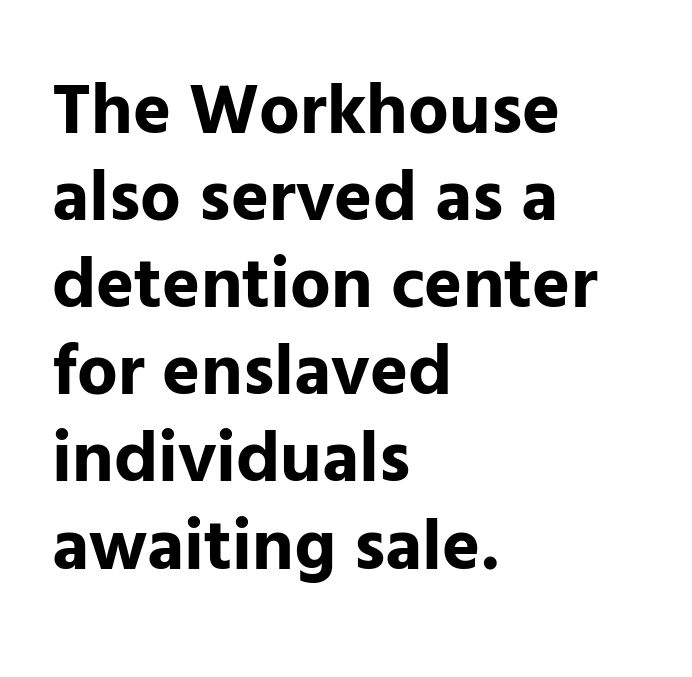
Q: Is the text bold? A: Yes.
Q: Is the text italic (slanted)? A: No, it is upright.
Q: Is the typeface a serif or a sans-serif typeface? A: Sans-serif.
Q: Is the text underlined? A: No.
Q: How is the paragraph aligned? A: Left-aligned.
Q: Is the spacing between letters normal or unusually wide? A: Normal.
Q: Width (condensed, normal, or wide)? A: Normal.
Q: Stroke contrast? A: Low.
Q: x-height? A: Medium.
Q: Monospaced? A: No.
